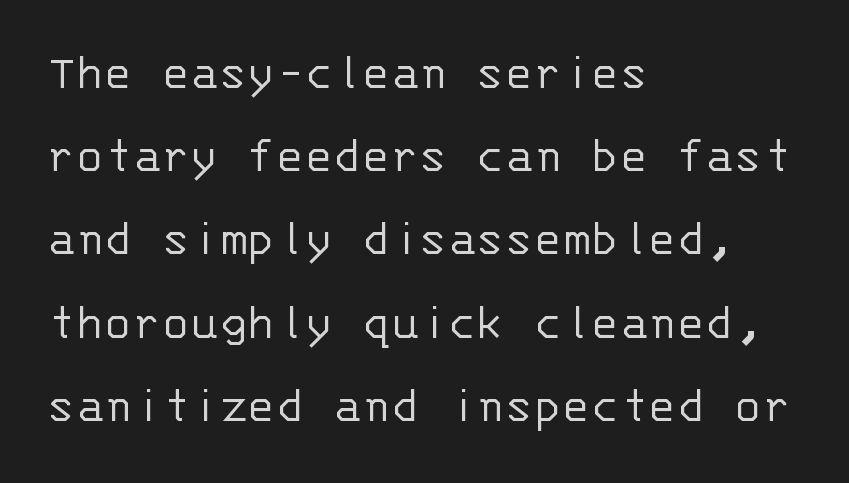
Is this a fixed-width face? Yes — each glyph sits in an identical cell. Are there feet on the stems? There aren't — it's a sans. Summary of vertical rhythm: regular, with standard interline spacing. The letters look calm and open, with moderate or lighter stems. The lines are quadded left. Each row of text sits above clean, open space.
